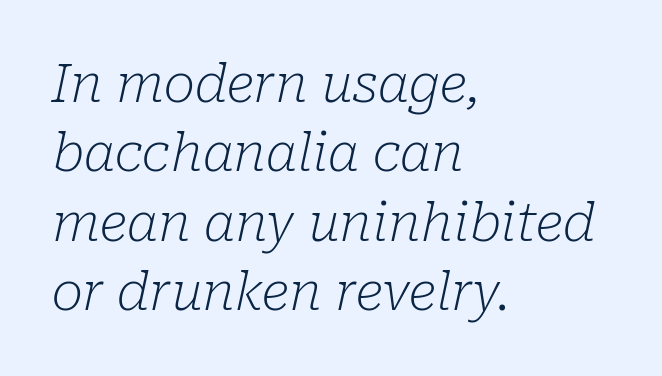
{"serif": "yes", "italic": "yes", "lean": "right", "slant_degrees": 10, "bold": "no", "weight": "light", "width": "normal", "stroke_contrast": "low", "x_height": "medium", "monospaced": "no", "underline": "no", "align": "left", "line_spacing": "normal", "line_spacing_ratio": 1.31, "letter_spacing": "normal", "letter_spacing_em": 0.0, "glyph_px": 53}
